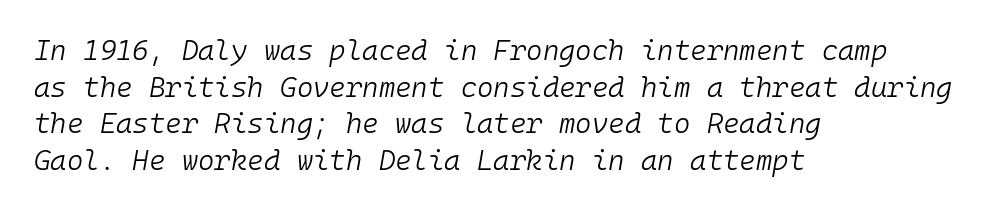
The image shows 28 px light type, italic (leaning right), monospaced; set left-aligned, normal line spacing (1.31x), normal letter spacing, not underlined; low stroke contrast and a medium x-height.
